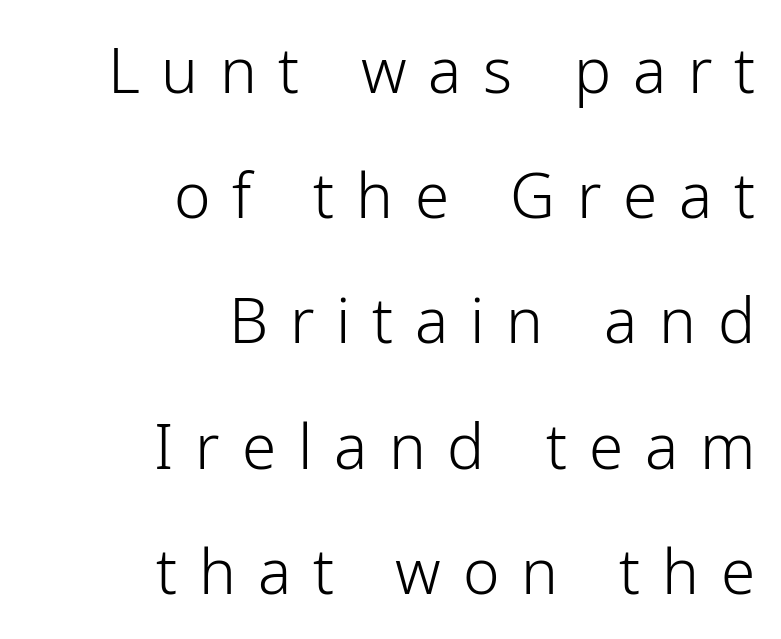
The image shows 62 px light sans-serif type, upright; set right-aligned, loose line spacing (2.02x), unusually wide letter spacing (+0.35 em), not underlined; low stroke contrast and a medium x-height.
